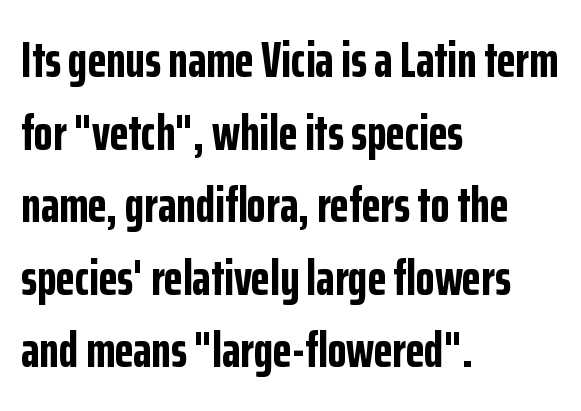
Q: Is the text bold? A: Yes.
Q: Is the text italic (slanted)? A: No, it is upright.
Q: Is the typeface a serif or a sans-serif typeface? A: Sans-serif.
Q: Is the text underlined? A: No.
Q: How is the paragraph aligned? A: Left-aligned.
Q: Is the spacing between letters normal or unusually wide? A: Normal.
Q: Is the spacing between lines tight, normal or loose? A: Normal.
Q: Width (condensed, normal, or wide)? A: Condensed.
Q: Stroke contrast? A: Low.
Q: x-height? A: Medium.
Q: Monospaced? A: No.
